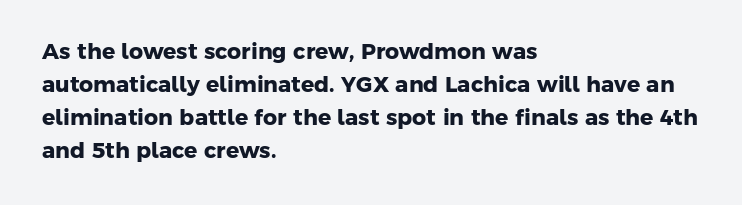
Q: Is the text bold? A: Yes.
Q: Is the text underlined? A: No.
Q: How is the paragraph aligned? A: Left-aligned.
Q: Is the spacing between letters normal or unusually wide? A: Normal.
Q: Is the spacing between lines tight, normal or loose? A: Normal.
